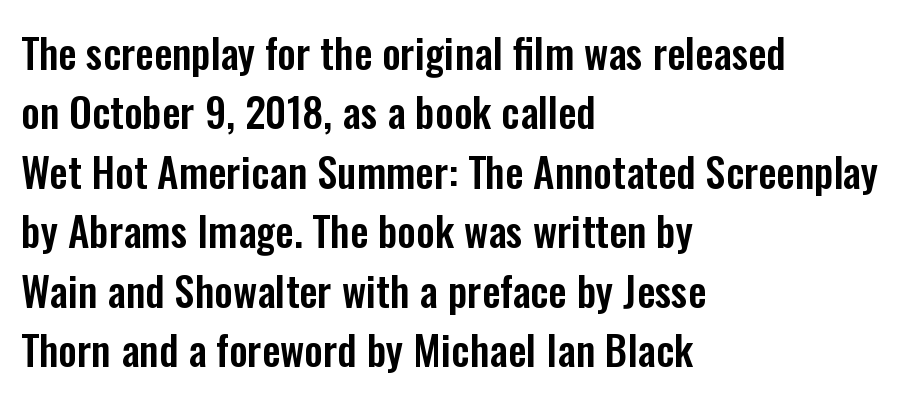
Q: Is the text italic (slanted)? A: No, it is upright.
Q: Is the typeface a serif or a sans-serif typeface? A: Sans-serif.
Q: Is the text underlined? A: No.
Q: How is the paragraph aligned? A: Left-aligned.
Q: Is the spacing between letters normal or unusually wide? A: Normal.
Q: Is the spacing between lines tight, normal or loose? A: Normal.
Q: Width (condensed, normal, or wide)? A: Condensed.
Q: Stroke contrast? A: Low.
Q: x-height? A: Medium.
Q: Monospaced? A: No.
